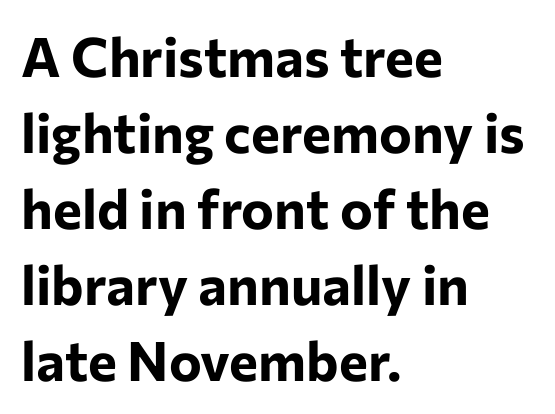
Q: Is the text bold? A: Yes.
Q: Is the text italic (slanted)? A: No, it is upright.
Q: Is the typeface a serif or a sans-serif typeface? A: Sans-serif.
Q: Is the text underlined? A: No.
Q: How is the paragraph aligned? A: Left-aligned.
Q: Is the spacing between letters normal or unusually wide? A: Normal.
Q: Is the spacing between lines tight, normal or loose? A: Normal.
Q: Width (condensed, normal, or wide)? A: Normal.
Q: Stroke contrast? A: Low.
Q: x-height? A: Medium.
Q: Monospaced? A: No.
